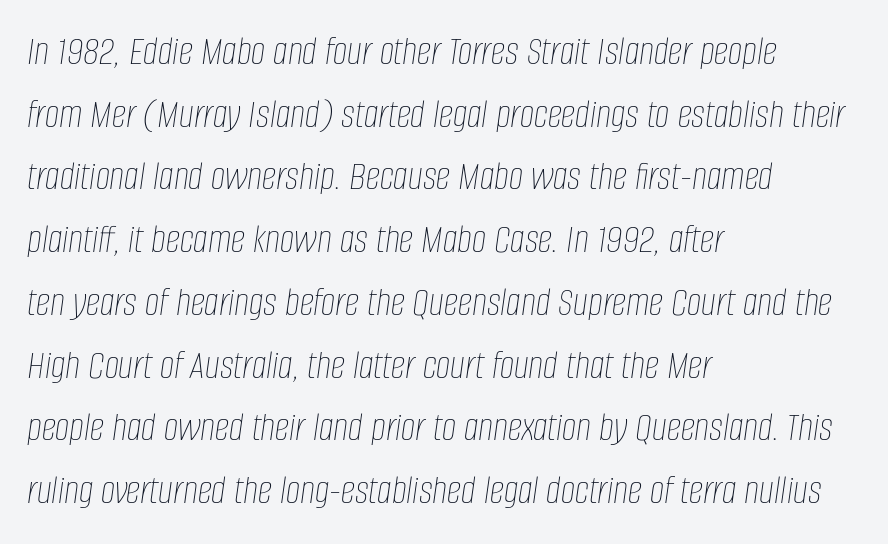
Q: Is the text bold? A: No.
Q: Is the text italic (slanted)? A: Yes, it leans right by about 8 degrees.
Q: Is the text underlined? A: No.
Q: How is the paragraph aligned? A: Left-aligned.
Q: Is the spacing between letters normal or unusually wide? A: Normal.
Q: Is the spacing between lines tight, normal or loose? A: Normal.
Q: Width (condensed, normal, or wide)? A: Condensed.
Q: Stroke contrast? A: Low.
Q: x-height? A: Large.
Q: Monospaced? A: No.
